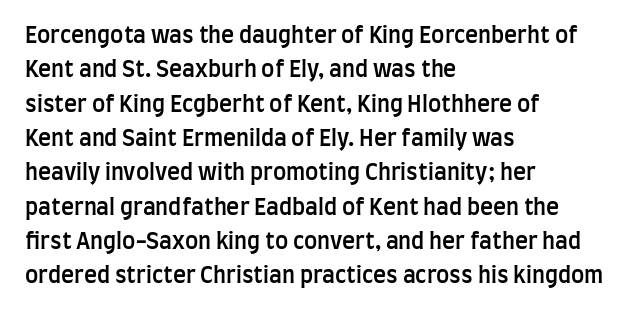
Q: Is the text bold? A: Semi-bold.
Q: Is the text italic (slanted)? A: No, it is upright.
Q: Is the text underlined? A: No.
Q: How is the paragraph aligned? A: Left-aligned.
Q: Is the spacing between letters normal or unusually wide? A: Normal.
Q: Is the spacing between lines tight, normal or loose? A: Normal.
